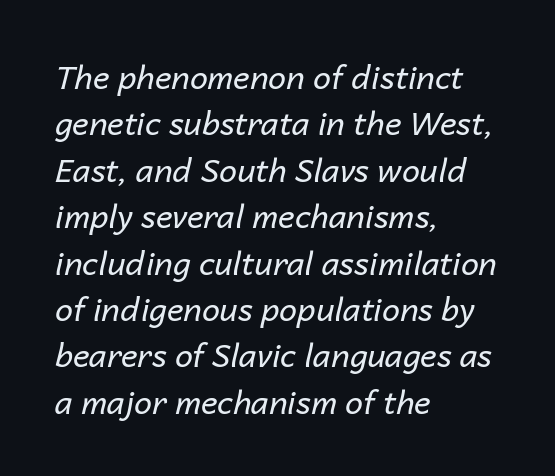
Q: Is the text bold? A: No.
Q: Is the text italic (slanted)? A: Yes, it leans right by about 14 degrees.
Q: Is the text underlined? A: No.
Q: How is the paragraph aligned? A: Left-aligned.
Q: Is the spacing between letters normal or unusually wide? A: Normal.
Q: Is the spacing between lines tight, normal or loose? A: Normal.
Q: Width (condensed, normal, or wide)? A: Normal.
Q: Stroke contrast? A: Low.
Q: x-height? A: Medium.
Q: Monospaced? A: No.
